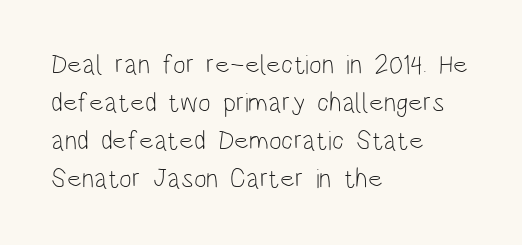
The image shows 27 px text type, upright; set left-aligned, normal line spacing (1.41x), normal letter spacing, not underlined.
